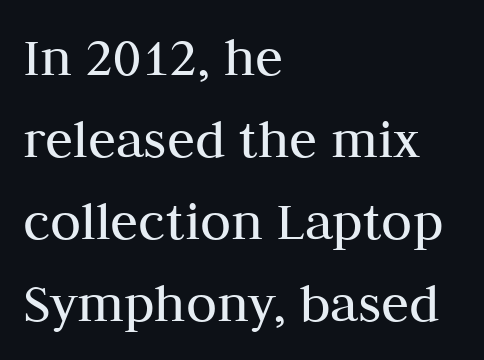
{"serif": "yes", "italic": "no", "bold": "no", "weight": "regular", "width": "normal", "stroke_contrast": "medium", "x_height": "medium", "monospaced": "no", "underline": "no", "align": "left", "line_spacing": "normal", "line_spacing_ratio": 1.44, "letter_spacing": "normal", "letter_spacing_em": 0.0, "glyph_px": 57}
